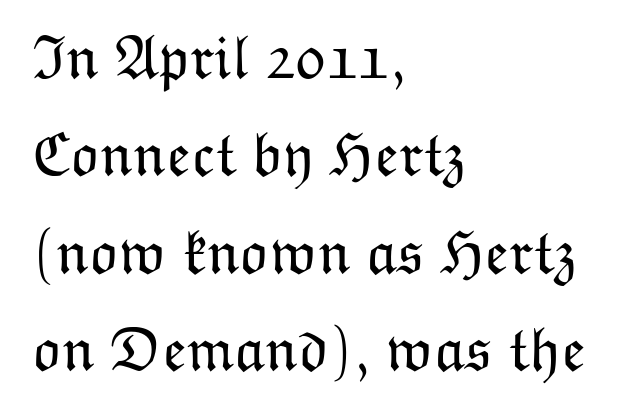
{"italic": "no", "bold": "no", "weight": "light", "width": "normal", "stroke_contrast": "low", "x_height": "medium", "monospaced": "no", "underline": "no", "align": "left", "line_spacing": "normal", "line_spacing_ratio": 1.57, "letter_spacing": "normal", "letter_spacing_em": 0.0, "glyph_px": 62}
